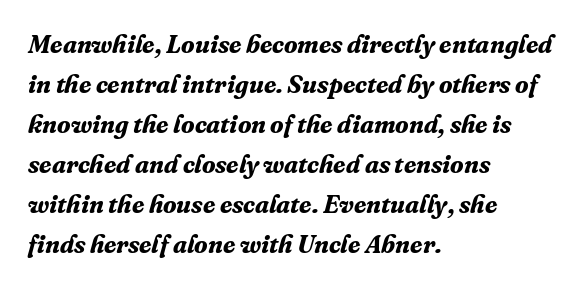
Q: Is the text bold? A: Yes.
Q: Is the text italic (slanted)? A: Yes, it leans right by about 16 degrees.
Q: Is the text underlined? A: No.
Q: How is the paragraph aligned? A: Left-aligned.
Q: Is the spacing between letters normal or unusually wide? A: Normal.
Q: Is the spacing between lines tight, normal or loose? A: Normal.
